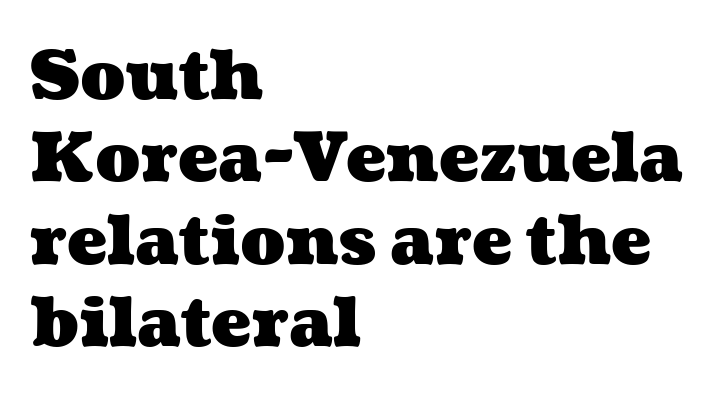
Anything drawn beneath the words? Only blank space. Reading down the block, your eye returns to a fixed left position each line. Glyph-to-glyph distance matches everyday printed text. Looks like regular typesetting: each glyph gets only the width it needs.
